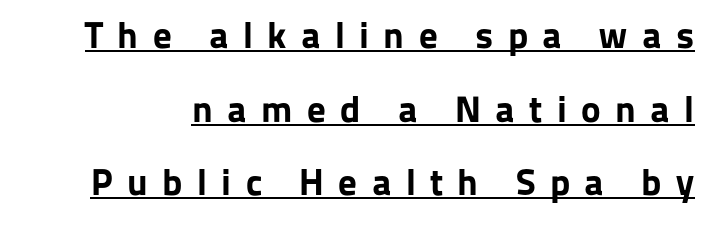
{"serif": "no", "italic": "no", "bold": "yes", "weight": "bold", "width": "normal", "stroke_contrast": "low", "x_height": "medium", "monospaced": "no", "underline": "yes", "line_spacing": "loose", "line_spacing_ratio": 1.99, "letter_spacing": "wide", "letter_spacing_em": 0.39, "glyph_px": 37}
